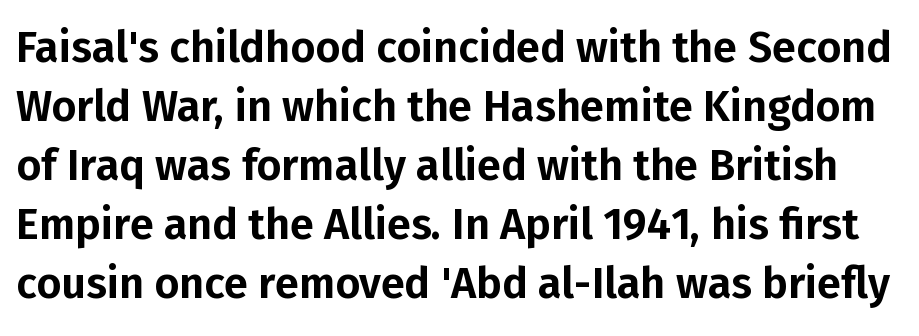
{"serif": "no", "italic": "no", "width": "normal", "stroke_contrast": "low", "x_height": "medium", "monospaced": "no", "underline": "no", "line_spacing": "normal", "line_spacing_ratio": 1.37, "letter_spacing": "normal", "letter_spacing_em": 0.0, "glyph_px": 43}
